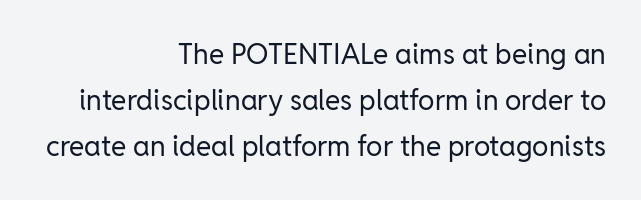
{"serif": "no", "italic": "no", "bold": "no", "weight": "regular", "width": "normal", "stroke_contrast": "low", "x_height": "medium", "monospaced": "no", "underline": "no", "align": "right", "line_spacing": "normal", "line_spacing_ratio": 1.64, "letter_spacing": "normal", "letter_spacing_em": 0.0, "glyph_px": 28}
